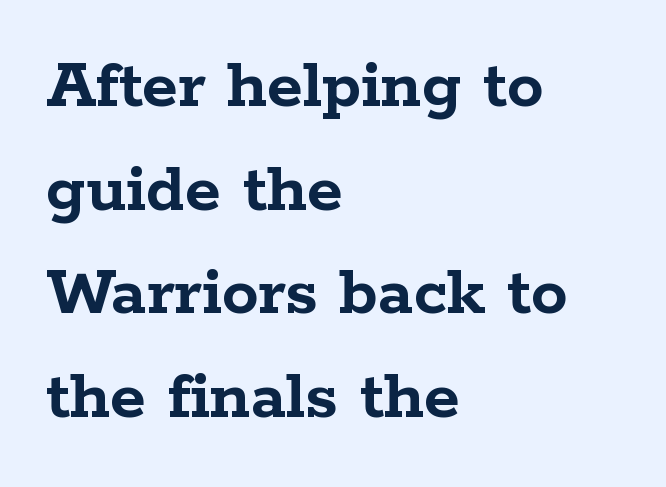
The image shows 73 px semibold, wide serif type, upright; set left-aligned, normal line spacing (1.42x), normal letter spacing, not underlined; low stroke contrast and a medium x-height.
